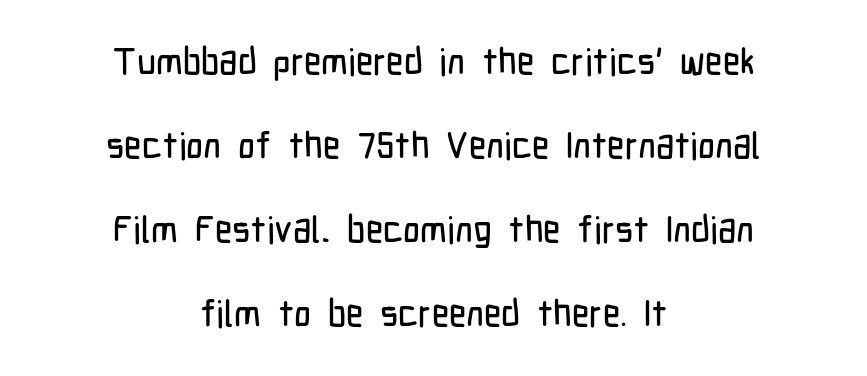
The image shows 37 px condensed sans-serif type, upright; set centered, loose line spacing (2.27x), normal letter spacing, not underlined; low stroke contrast and a medium x-height.
